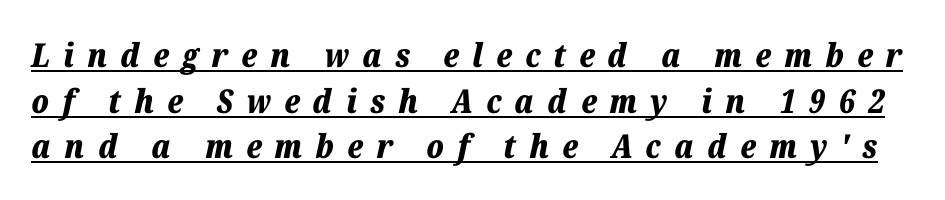
The image shows 33 px bold type, italic (leaning right); set normal line spacing (1.38x), unusually wide letter spacing (+0.4 em), underlined; low stroke contrast and a medium x-height.
